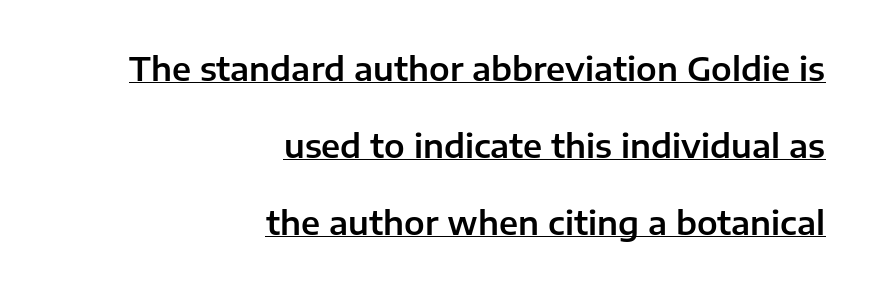
The passage shown is underscored from start to finish. Nope, no serifs anywhere on these letters. Note the varied advance widths — an 'i' is clearly narrower than an 'm'. Observe the ordinary spacing: letters are neighbours, not strangers. These lines stack with their right ends in a neat column.
